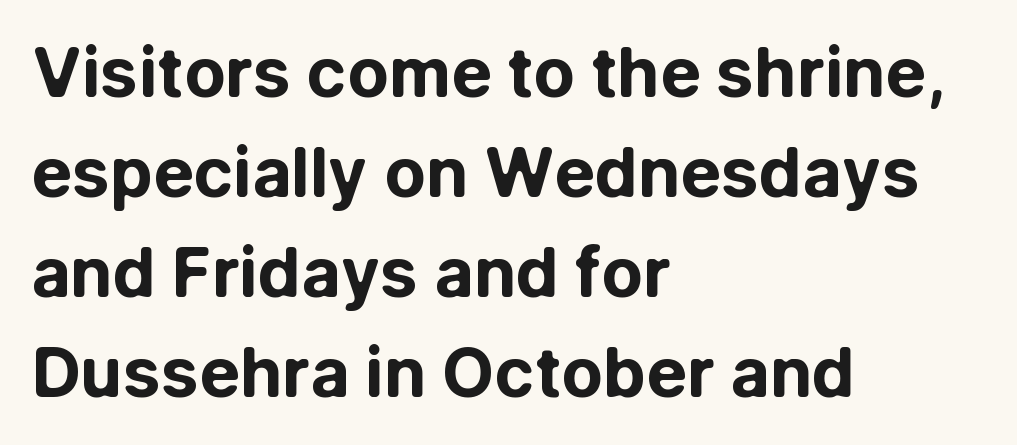
The image shows 68 px bold sans-serif type, upright; set left-aligned, normal line spacing (1.47x), normal letter spacing, not underlined; low stroke contrast and a medium x-height.
